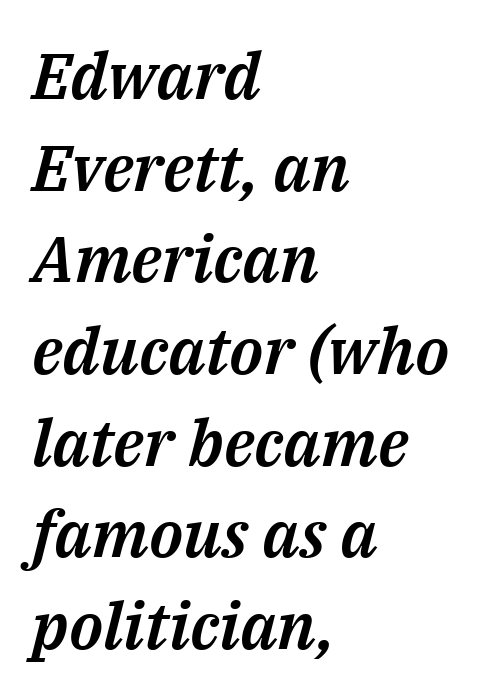
Do the characters align in a grid? No, the font is proportional. Quick note: underline off. Slanted lettering throughout. These lines are set flush left with a ragged right edge.
